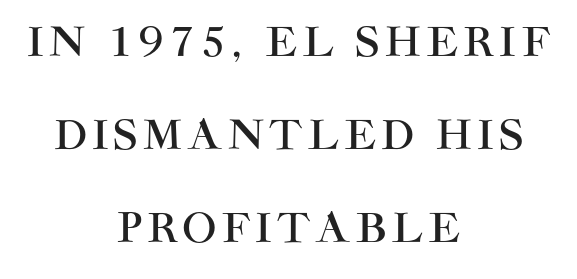
Q: Is the text italic (slanted)? A: No, it is upright.
Q: Is the typeface a serif or a sans-serif typeface? A: Sans-serif.
Q: Is the text underlined? A: No.
Q: How is the paragraph aligned? A: Centered.
Q: Is the spacing between lines tight, normal or loose? A: Loose.
Q: Width (condensed, normal, or wide)? A: Normal.
Q: Stroke contrast? A: High.
Q: x-height? A: Large.
Q: Monospaced? A: No.
